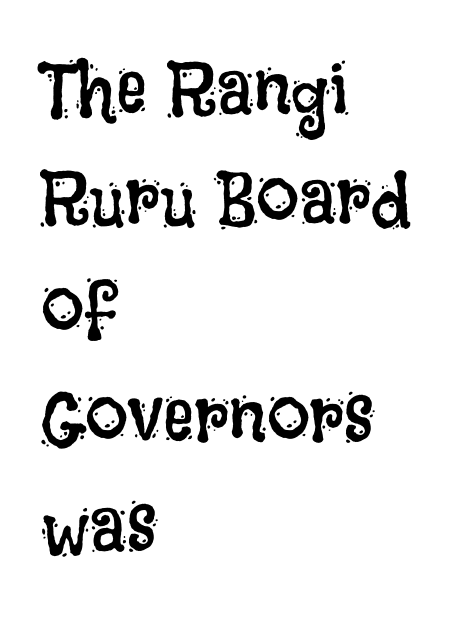
Q: Is the text bold? A: No.
Q: Is the text italic (slanted)? A: No, it is upright.
Q: Is the text underlined? A: No.
Q: How is the paragraph aligned? A: Left-aligned.
Q: Is the spacing between letters normal or unusually wide? A: Normal.
Q: Is the spacing between lines tight, normal or loose? A: Normal.
Q: Width (condensed, normal, or wide)? A: Condensed.
Q: Stroke contrast? A: Low.
Q: x-height? A: Large.
Q: Monospaced? A: No.
